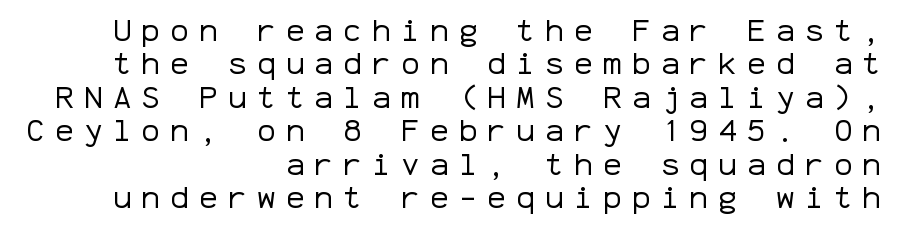
Q: Is the text bold? A: No.
Q: Is the text italic (slanted)? A: No, it is upright.
Q: Is the typeface a serif or a sans-serif typeface? A: Sans-serif.
Q: Is the text underlined? A: No.
Q: How is the paragraph aligned? A: Right-aligned.
Q: Is the spacing between letters normal or unusually wide? A: Unusually wide.
Q: Is the spacing between lines tight, normal or loose? A: Tight.
Q: Width (condensed, normal, or wide)? A: Normal.
Q: Stroke contrast? A: Low.
Q: x-height? A: Medium.
Q: Monospaced? A: Yes.
